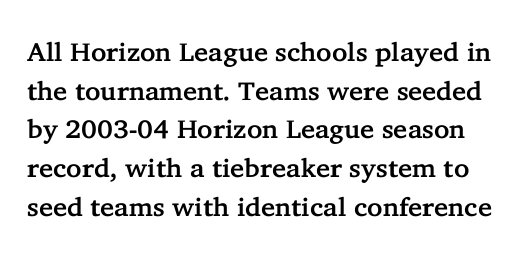
{"italic": "no", "underline": "no", "line_spacing": "normal", "line_spacing_ratio": 1.49, "letter_spacing": "normal", "letter_spacing_em": 0.0, "glyph_px": 26}
